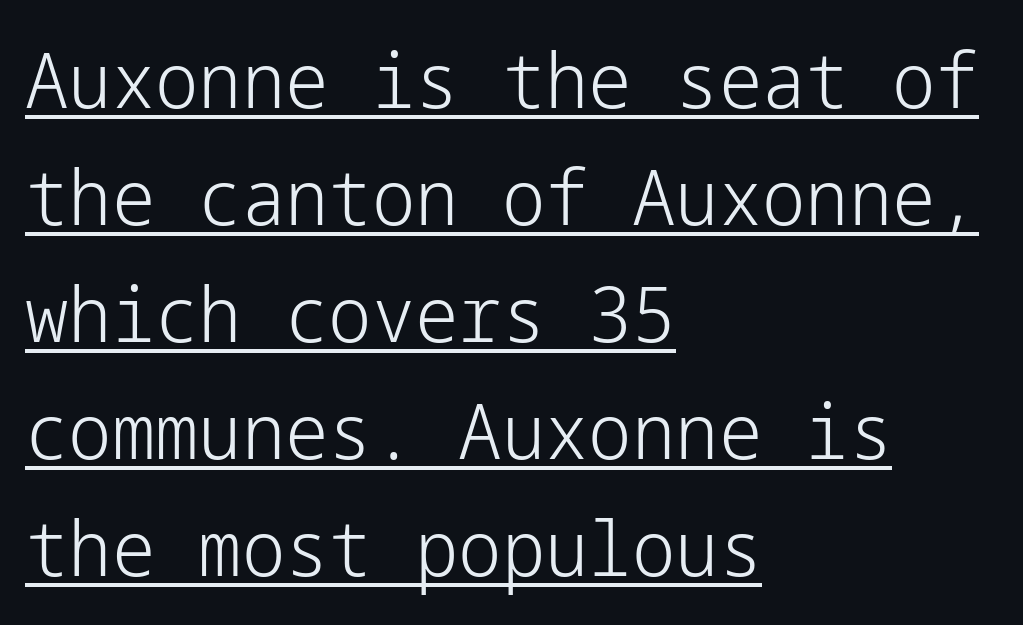
Q: Is the text bold? A: No.
Q: Is the text italic (slanted)? A: No, it is upright.
Q: Is the typeface a serif or a sans-serif typeface? A: Sans-serif.
Q: Is the text underlined? A: Yes.
Q: How is the paragraph aligned? A: Left-aligned.
Q: Is the spacing between letters normal or unusually wide? A: Normal.
Q: Is the spacing between lines tight, normal or loose? A: Normal.
Q: Width (condensed, normal, or wide)? A: Normal.
Q: Stroke contrast? A: Low.
Q: x-height? A: Medium.
